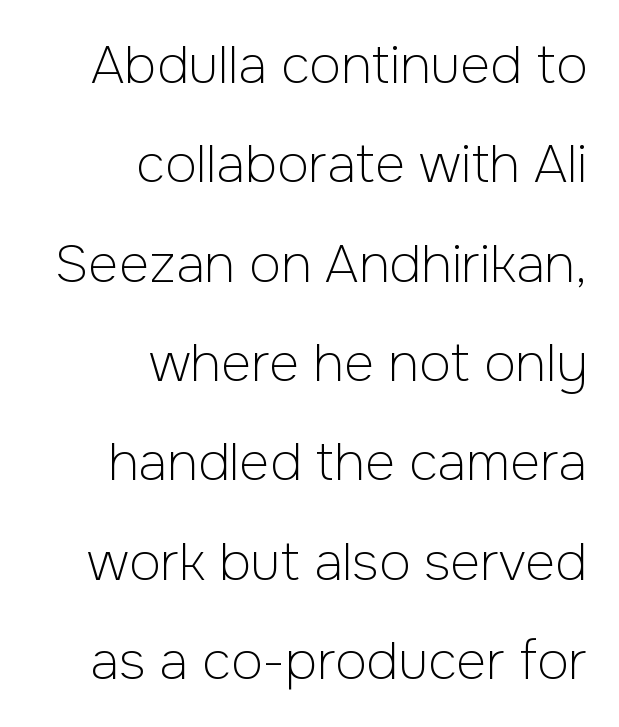
Q: Is the text bold? A: No.
Q: Is the text italic (slanted)? A: No, it is upright.
Q: Is the typeface a serif or a sans-serif typeface? A: Sans-serif.
Q: Is the text underlined? A: No.
Q: How is the paragraph aligned? A: Right-aligned.
Q: Is the spacing between letters normal or unusually wide? A: Normal.
Q: Is the spacing between lines tight, normal or loose? A: Loose.
Q: Width (condensed, normal, or wide)? A: Normal.
Q: Stroke contrast? A: Low.
Q: x-height? A: Medium.
Q: Monospaced? A: No.
